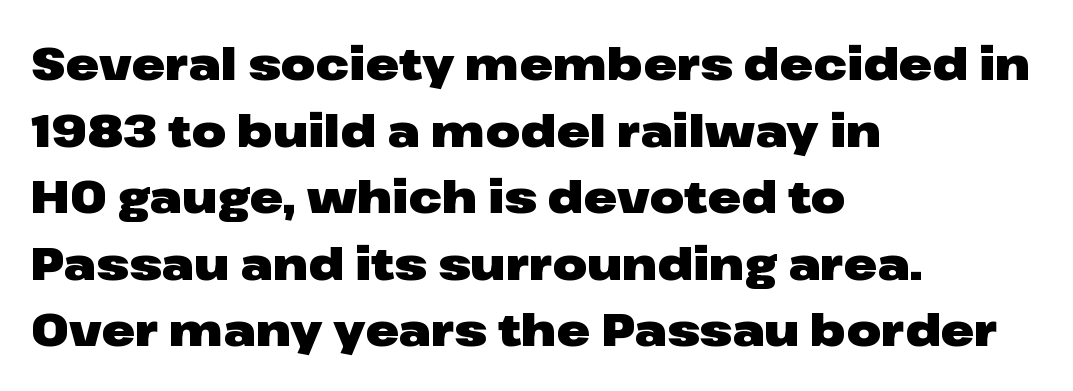
The compositor pushed each line to the left boundary. Heft: maximum for text — a bold. Baseline-to-baseline distance is the conventional proportion of letter height. The type family on display is of the sans-serif kind.
